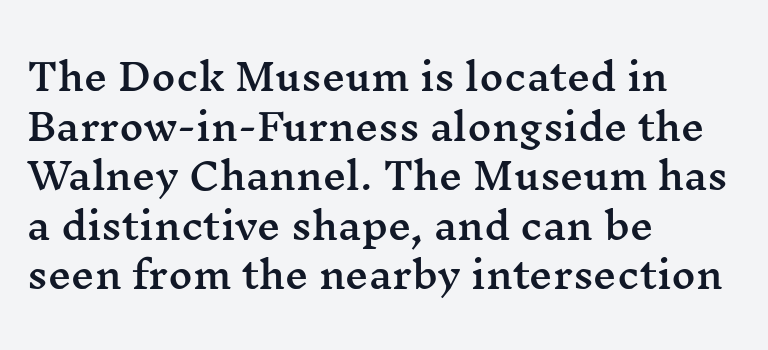
Do the characters align in a grid? No, the font is proportional. Where is the straight margin? On the left. Style check: upright. Descender tails drop into unmarked territory.
